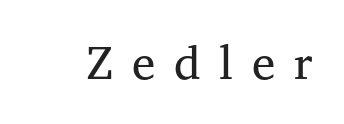
The specimen reads as upright at a glance. Honestly, there is no underline to notice here at all. The characters are drawn with everyday or finer stroke widths. Character widths vary here, with narrow letters taking less room than wide ones. The passage shown has open, widely tracked lettering throughout.
